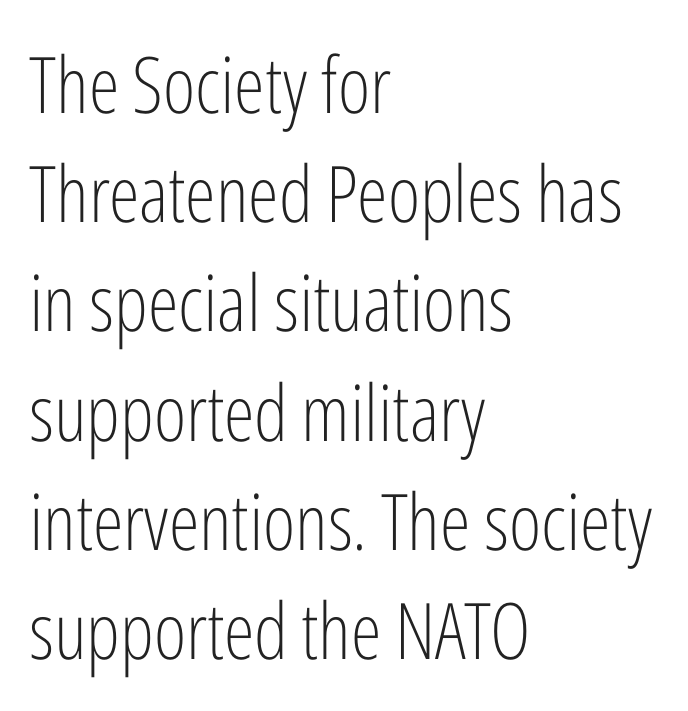
{"serif": "no", "italic": "no", "bold": "no", "weight": "light", "width": "condensed", "stroke_contrast": "low", "x_height": "medium", "monospaced": "no", "underline": "no", "align": "left", "line_spacing": "normal", "line_spacing_ratio": 1.4, "letter_spacing": "normal", "letter_spacing_em": 0.0, "glyph_px": 78}
